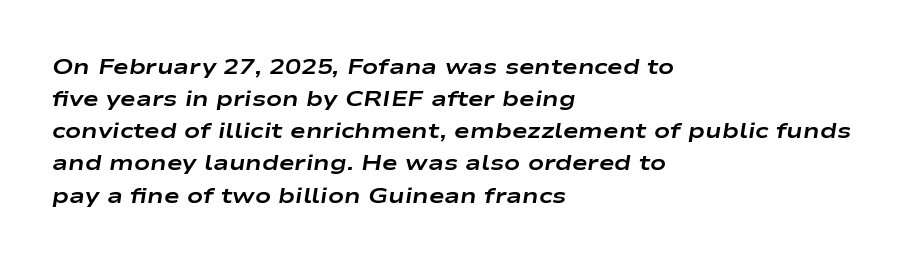
The image shows 21 px bold type, italic (leaning right); set left-aligned, normal line spacing (1.53x), normal letter spacing, not underlined.
